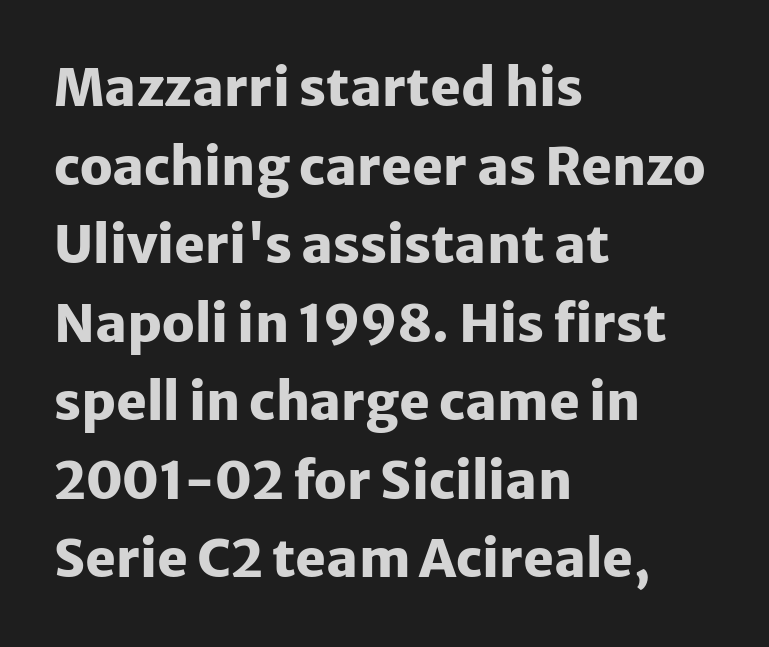
{"serif": "no", "italic": "no", "bold": "yes", "weight": "heavy", "width": "normal", "stroke_contrast": "low", "x_height": "medium", "monospaced": "no", "underline": "no", "align": "left", "line_spacing": "normal", "line_spacing_ratio": 1.51, "letter_spacing": "normal", "letter_spacing_em": 0.0, "glyph_px": 52}
